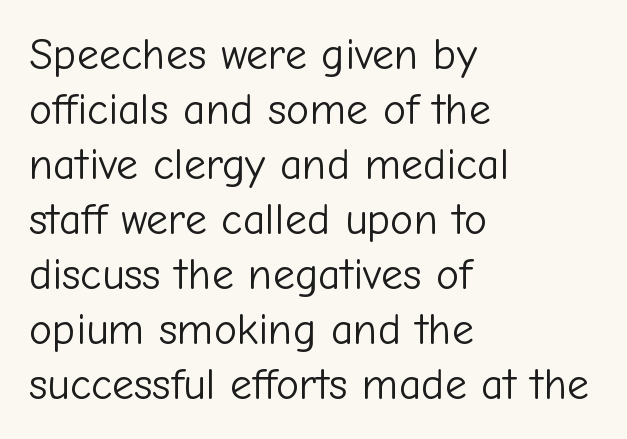
Q: Is the text bold? A: No.
Q: Is the text italic (slanted)? A: No, it is upright.
Q: Is the typeface a serif or a sans-serif typeface? A: Sans-serif.
Q: Is the text underlined? A: No.
Q: How is the paragraph aligned? A: Left-aligned.
Q: Is the spacing between letters normal or unusually wide? A: Normal.
Q: Is the spacing between lines tight, normal or loose? A: Normal.
Q: Width (condensed, normal, or wide)? A: Normal.
Q: Stroke contrast? A: Low.
Q: x-height? A: Medium.
Q: Monospaced? A: No.
